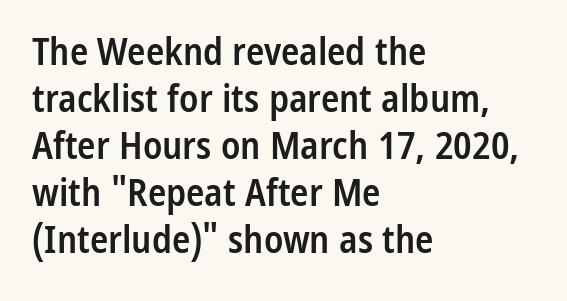
Quick note: underline off. All the whitespace from short lines collects on the right. How are the letters spaced? Ordinarily, with no added tracking. Emphasis by weight is partial: semibold. Grotesque or geometric, the face here clearly has no serifs.
